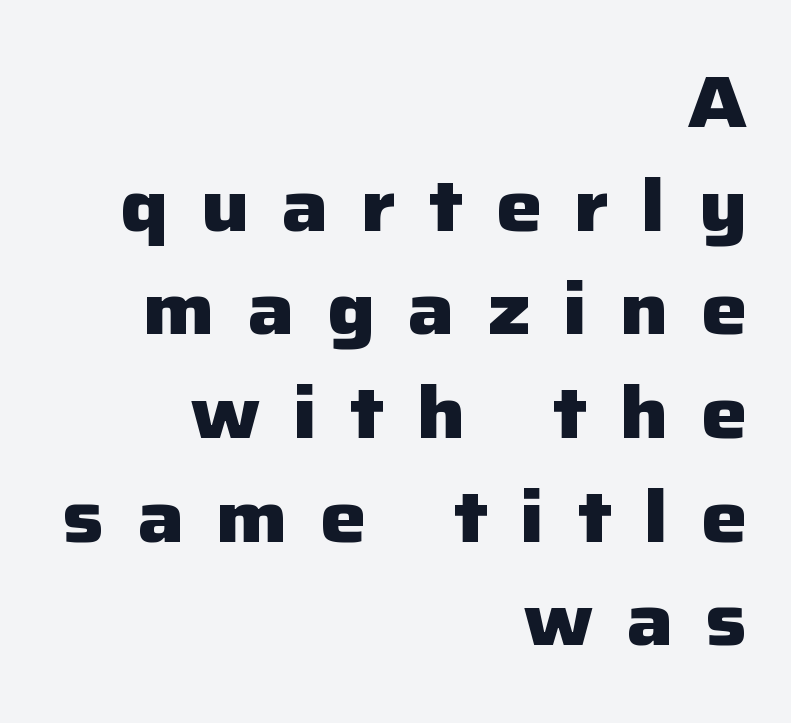
The image shows 73 px heavy sans-serif type, upright; set right-aligned, normal line spacing (1.42x), unusually wide letter spacing (+0.44 em), not underlined; low stroke contrast and a medium x-height.
